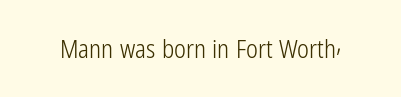
{"italic": "no", "bold": "no", "underline": "no", "letter_spacing": "normal", "letter_spacing_em": 0.0, "glyph_px": 25}
